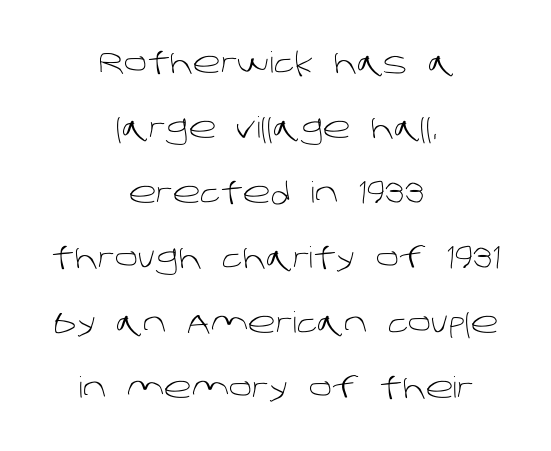
Examine the stroke ends and you'll find no serifs. The horizontal fit of the characters is conventional and even. The font sits on the lighter half of the weight spectrum, regular included. The passage shown is typed in a proportional face where columns would drift. Check under the words: just untouched page.
